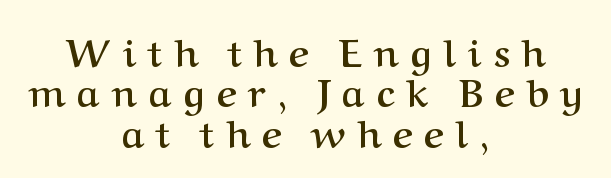
{"serif": "yes", "italic": "no", "bold": "yes", "weight": "semibold", "width": "normal", "stroke_contrast": "medium", "x_height": "medium", "monospaced": "no", "underline": "no", "align": "center", "line_spacing": "tight", "line_spacing_ratio": 1.06, "letter_spacing": "wide", "letter_spacing_em": 0.32, "glyph_px": 38}
